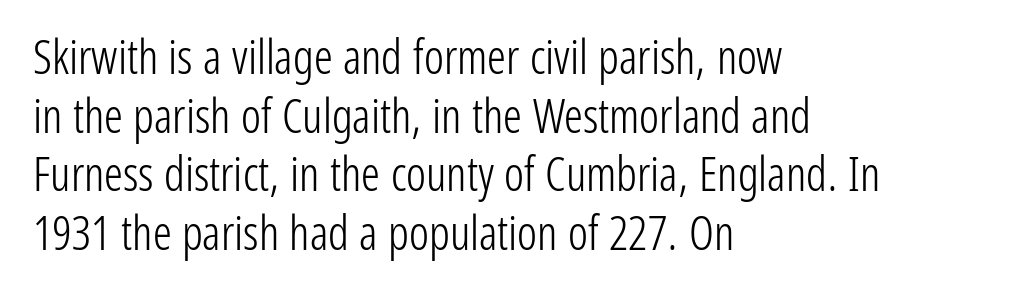
{"serif": "no", "italic": "no", "bold": "no", "weight": "light", "width": "condensed", "stroke_contrast": "low", "x_height": "medium", "monospaced": "no", "underline": "no", "align": "left", "line_spacing": "normal", "line_spacing_ratio": 1.25, "letter_spacing": "normal", "letter_spacing_em": 0.0, "glyph_px": 47}
